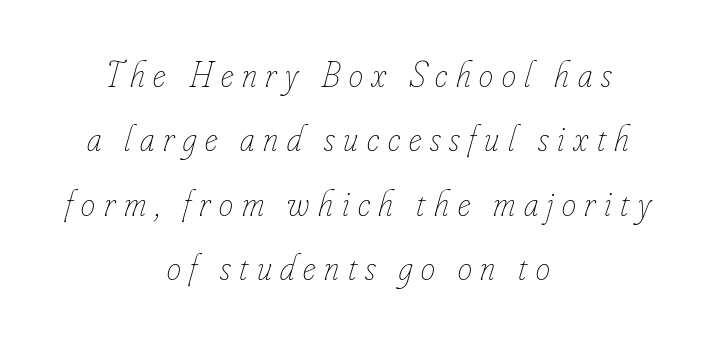
{"italic": "yes", "lean": "right", "slant_degrees": 16, "bold": "no", "weight": "thin", "width": "condensed", "stroke_contrast": "low", "x_height": "small", "monospaced": "no", "underline": "no", "align": "center", "line_spacing_ratio": 1.79, "letter_spacing": "wide", "letter_spacing_em": 0.24, "glyph_px": 36}
